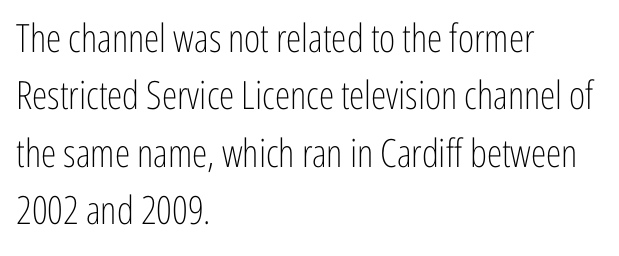
These lines keep a tight, regular rhythm from letter to letter. Is the type heavy? It reads as light-to-regular instead. The face used here is proportionally spaced, like ordinary book or web type. A sans-serif font was chosen for this passage.
